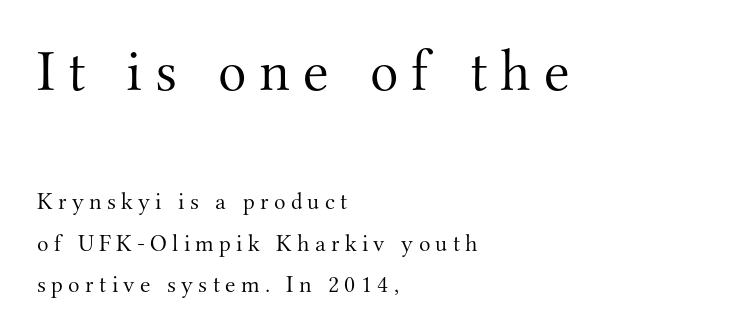
Q: Is the text bold? A: No.
Q: Is the text italic (slanted)? A: No, it is upright.
Q: Is the typeface a serif or a sans-serif typeface? A: Serif.
Q: Is the text underlined? A: No.
Q: How is the paragraph aligned? A: Left-aligned.
Q: Is the spacing between letters normal or unusually wide? A: Unusually wide.
Q: Which block of text is set in a larger size, the first (top) or the second (bottom)? A: The first (top) one.
Q: Width (condensed, normal, or wide)? A: Normal.
Q: Stroke contrast? A: Medium.
Q: x-height? A: Small.
Q: Monospaced? A: No.
